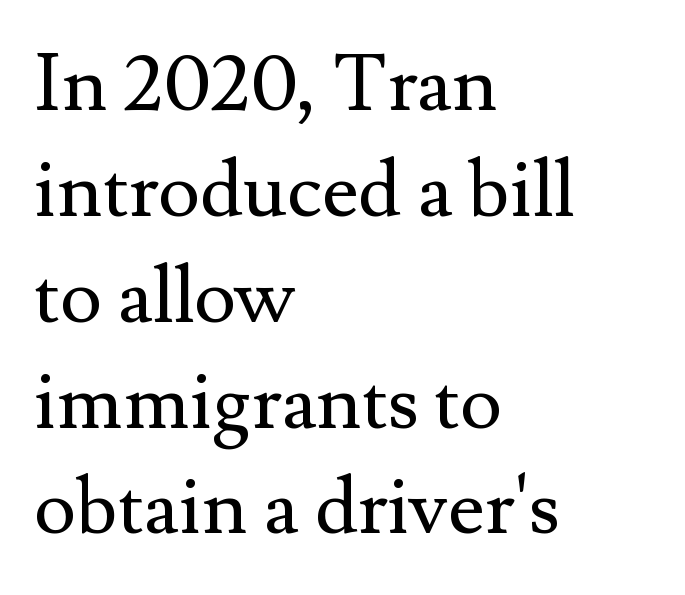
The image shows 79 px regular-weight serif type, upright; set left-aligned, normal line spacing (1.34x), normal letter spacing, not underlined; medium stroke contrast and a small x-height.
